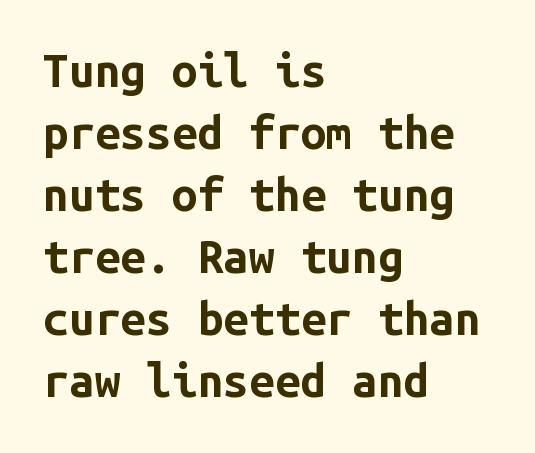
Every stem runs plumb, perpendicular to the baseline. Looks like terminal output: every glyph gets an equal slot. Honestly, the row spacing looks completely unremarkable. The type is set solid horizontally, with unmodified tracking.
